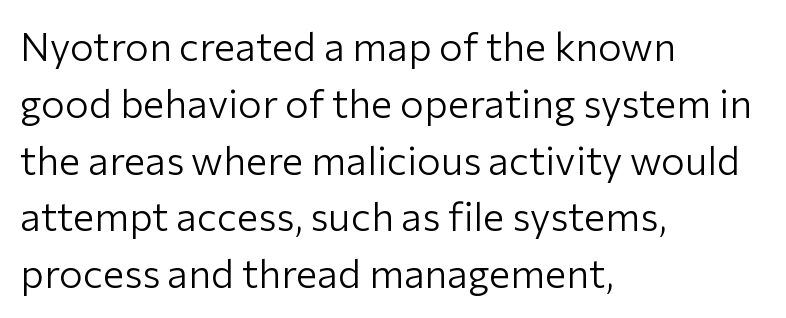
Q: Is the text bold? A: No.
Q: Is the text italic (slanted)? A: No, it is upright.
Q: Is the typeface a serif or a sans-serif typeface? A: Sans-serif.
Q: Is the text underlined? A: No.
Q: How is the paragraph aligned? A: Left-aligned.
Q: Is the spacing between letters normal or unusually wide? A: Normal.
Q: Is the spacing between lines tight, normal or loose? A: Normal.
Q: Width (condensed, normal, or wide)? A: Normal.
Q: Stroke contrast? A: Low.
Q: x-height? A: Medium.
Q: Monospaced? A: No.
